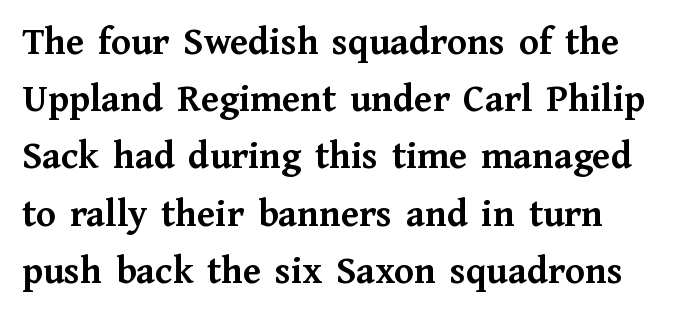
{"serif": "yes", "italic": "no", "bold": "yes", "weight": "semibold", "width": "normal", "stroke_contrast": "medium", "x_height": "medium", "monospaced": "no", "underline": "no", "align": "left", "line_spacing": "normal", "line_spacing_ratio": 1.43, "letter_spacing": "normal", "letter_spacing_em": 0.0, "glyph_px": 40}
